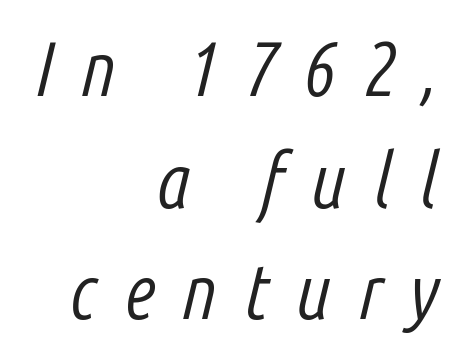
The image shows 77 px light, condensed type, italic (leaning right); set right-aligned, normal line spacing (1.45x), unusually wide letter spacing (+0.35 em), not underlined; low stroke contrast and a medium x-height.
